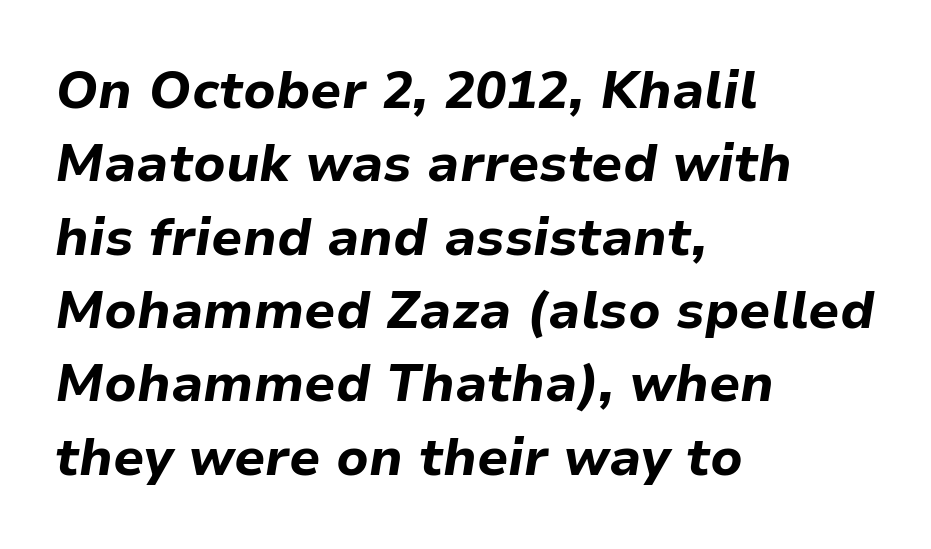
{"italic": "yes", "lean": "right", "slant_degrees": 9, "bold": "yes", "weight": "bold", "width": "normal", "stroke_contrast": "low", "x_height": "medium", "monospaced": "no", "underline": "no", "align": "left", "line_spacing": "normal", "line_spacing_ratio": 1.41, "letter_spacing": "normal", "letter_spacing_em": 0.0, "glyph_px": 52}
